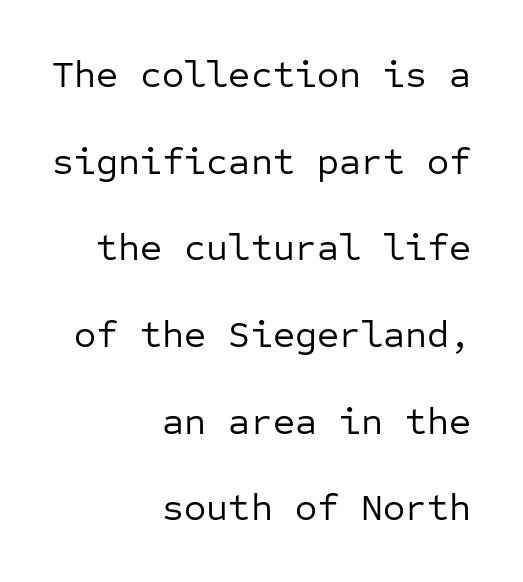
{"serif": "no", "italic": "no", "bold": "no", "weight": "regular", "width": "normal", "stroke_contrast": "low", "x_height": "medium", "monospaced": "yes", "underline": "no", "align": "right", "line_spacing": "loose", "line_spacing_ratio": 2.28, "letter_spacing": "normal", "letter_spacing_em": 0.0, "glyph_px": 38}
